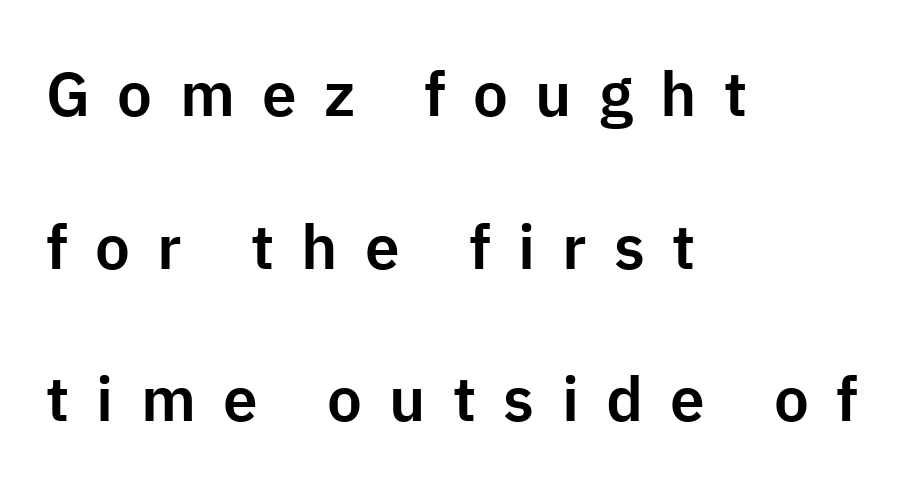
Descenders are the only things crossing below the line. The typeface chosen for these lines omits serifs. If you drew a line through each stem, it would be perfectly vertical. Glyph-to-glyph distance is far greater than everyday printed text. Interline gaps are noticeably wide in this sample. Line starts are locked; line ends wander.
